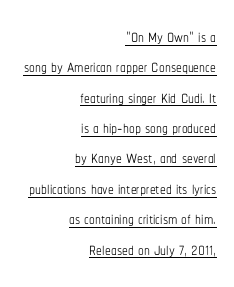
The image shows 23 px text type, upright; set right-aligned, normal line spacing (1.32x), normal letter spacing, underlined.
